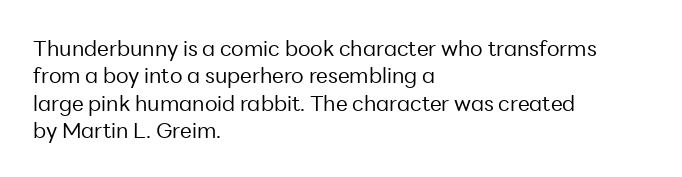
The image shows 21 px text type, upright; set left-aligned, normal line spacing (1.3x), normal letter spacing, not underlined.
